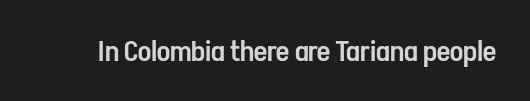
Q: Is the text bold? A: Semi-bold.
Q: Is the text italic (slanted)? A: No, it is upright.
Q: Is the typeface a serif or a sans-serif typeface? A: Sans-serif.
Q: Is the text underlined? A: No.
Q: Is the spacing between letters normal or unusually wide? A: Normal.
Q: Width (condensed, normal, or wide)? A: Condensed.
Q: Stroke contrast? A: Low.
Q: x-height? A: Medium.
Q: Monospaced? A: No.
